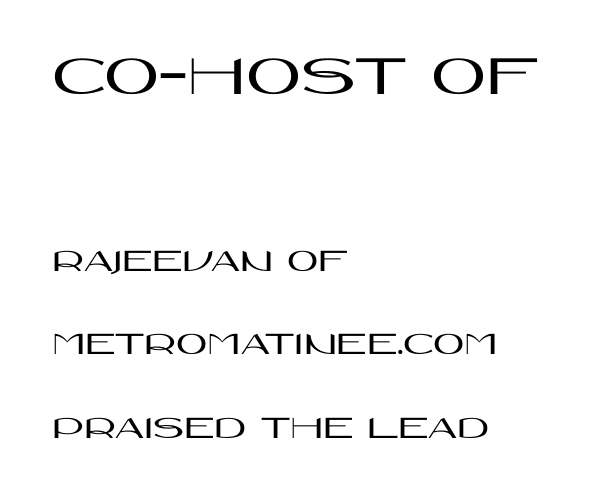
{"serif": "no", "italic": "no", "width": "wide", "stroke_contrast": "high", "x_height": "large", "monospaced": "no", "underline": "no", "align": "left", "line_spacing": "loose", "line_spacing_ratio": 2.45, "letter_spacing": "normal", "letter_spacing_em": 0.0, "larger_block": "first", "size_ratio": 1.76, "glyph_px": 60}
